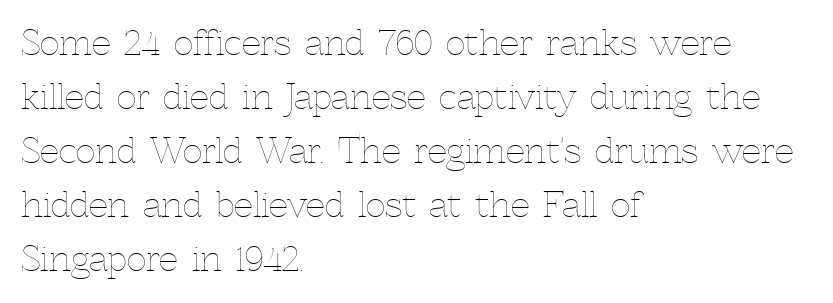
Anything drawn beneath the words? Only blank space. A typesetter would call this proportional, since set widths differ per character. Italic? Not at all — the glyphs are vertical. The passage shown is not bold in any degree. In CSS terms this would be text-align: left.
